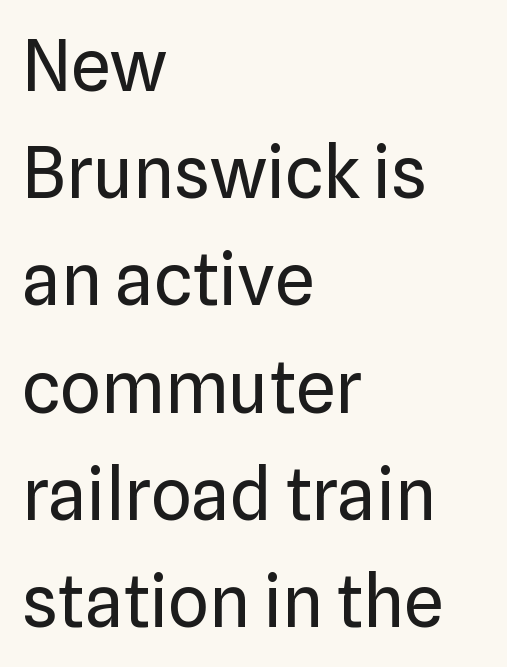
{"serif": "no", "italic": "no", "bold": "no", "weight": "regular", "width": "normal", "stroke_contrast": "low", "x_height": "medium", "monospaced": "no", "underline": "no", "align": "left", "line_spacing": "normal", "line_spacing_ratio": 1.51, "letter_spacing": "normal", "letter_spacing_em": 0.0, "glyph_px": 71}
